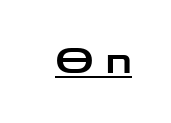
The image shows 35 px wide sans-serif type, upright; set unusually wide letter spacing (+0.37 em), underlined; low stroke contrast and a medium x-height.
